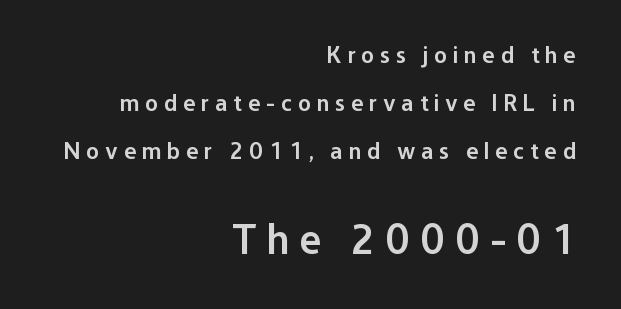
Type style note: lacks serifs. Leading: increased. The passage shown has open, widely tracked lettering throughout. Notice the strokes are somewhat thickened but not fully heavy: this is a semibold.
